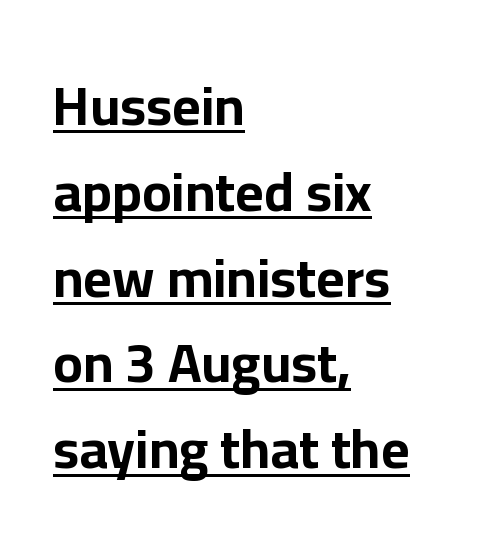
Q: Is the text bold? A: Yes.
Q: Is the text italic (slanted)? A: No, it is upright.
Q: Is the typeface a serif or a sans-serif typeface? A: Sans-serif.
Q: Is the text underlined? A: Yes.
Q: How is the paragraph aligned? A: Left-aligned.
Q: Is the spacing between letters normal or unusually wide? A: Normal.
Q: Is the spacing between lines tight, normal or loose? A: Normal.
Q: Width (condensed, normal, or wide)? A: Normal.
Q: Stroke contrast? A: Low.
Q: x-height? A: Medium.
Q: Monospaced? A: No.
